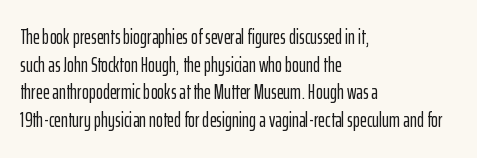
Every character sits straight up, as roman type does. Decoration check: the copy has no underline. A normal amount of white space separates one row of letters from the next. The passage shown has conventional tracking throughout.
